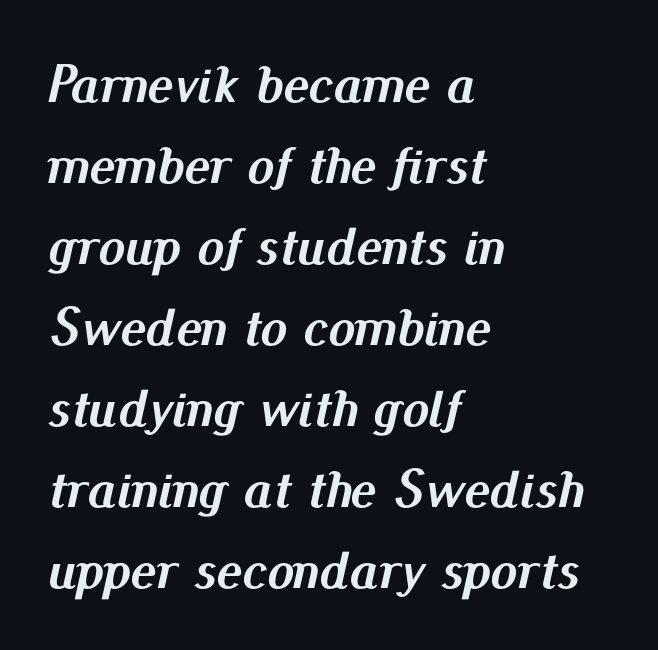
In terms of letterspacing, this is plain default setting. Horizontally, the lines are justified to the leading edge only. The specimen reads as italic at a glance. The space directly below the letters is spotless. This is heavy type, rendered in bold.
